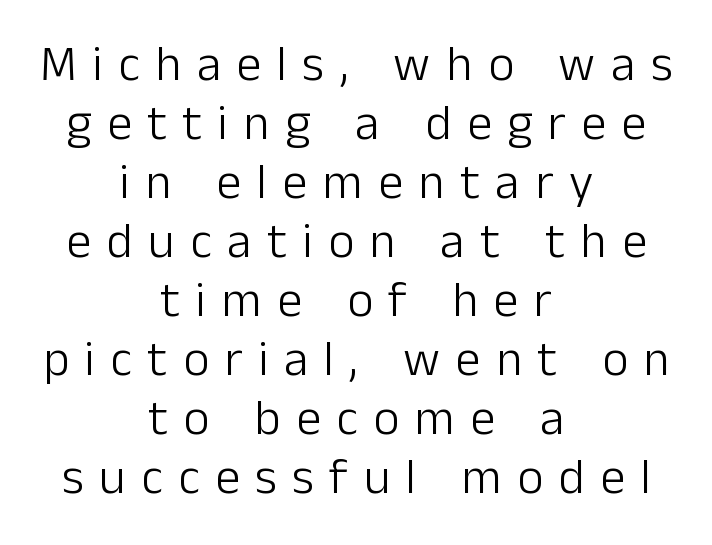
The image shows 50 px light sans-serif type, upright; set centered, line spacing 1.18x, unusually wide letter spacing (+0.31 em), not underlined; low stroke contrast and a medium x-height.
